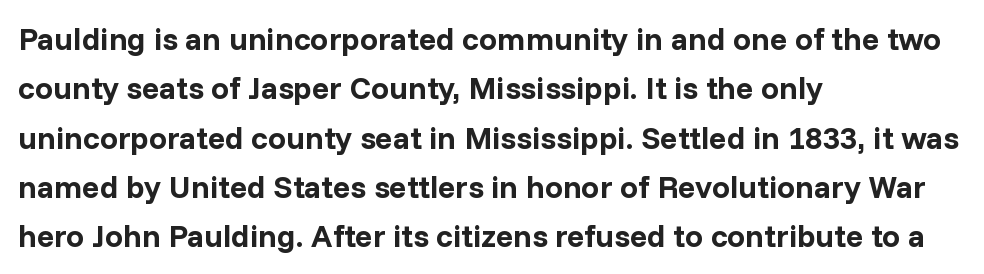
The baseline area is clear. The passage shown is typed in a proportional face where columns would drift. Italic: no, the glyphs are upright roman. These words are printed bold, with thick strokes throughout. This sample keeps an unexceptional amount of space between lines.
